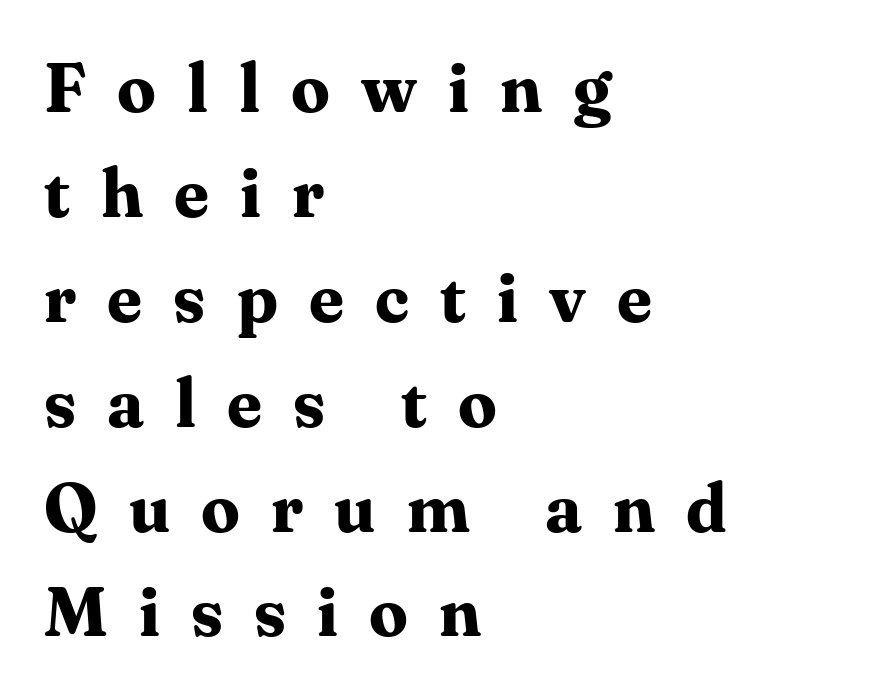
{"serif": "yes", "italic": "no", "bold": "yes", "weight": "bold", "width": "normal", "stroke_contrast": "medium", "x_height": "medium", "monospaced": "no", "underline": "no", "align": "left", "line_spacing": "normal", "line_spacing_ratio": 1.52, "letter_spacing": "wide", "letter_spacing_em": 0.45, "glyph_px": 69}
